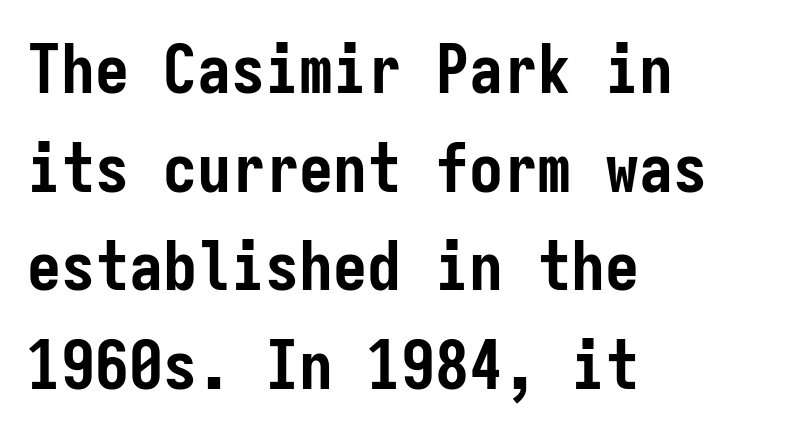
How heavy is the stroke? Heavy — this is a bold. Anything drawn beneath the words? Only blank space. The rendering anchors every line to the left-hand side. This is the regular roman posture of the typeface. Words appear dense and cohesive because spacing is normal. This sample keeps an unexceptional amount of space between lines.
